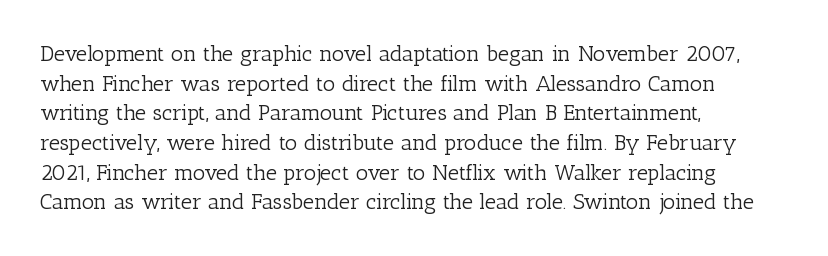
The image shows 22 px text type, upright; set left-aligned, normal line spacing (1.35x), normal letter spacing, not underlined.
